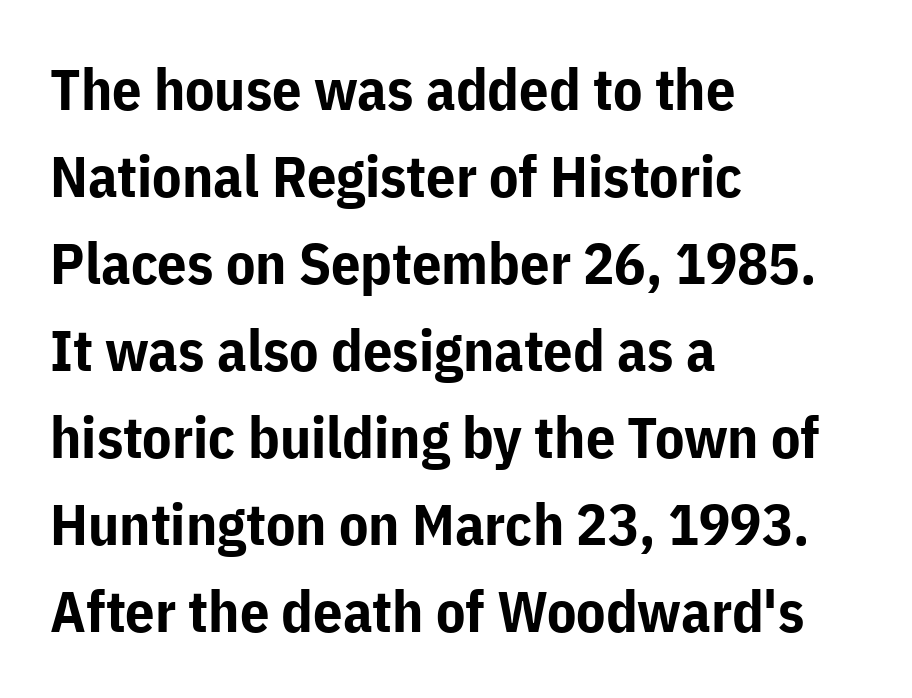
Nothing sits at the stroke ends, so this counts as sans-serif. Leftover space on each line is placed entirely after the last word. In terms of leading, this rendering sits right in the middle. Short note: letters normally spaced. A typesetter would call this proportional, since set widths differ per character.
